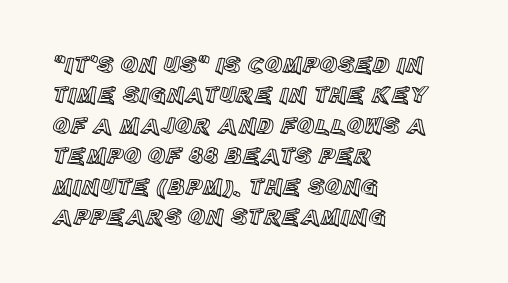
{"underline": "no", "align": "left", "line_spacing": "normal", "line_spacing_ratio": 1.27, "letter_spacing": "normal", "letter_spacing_em": 0.0, "glyph_px": 24}
